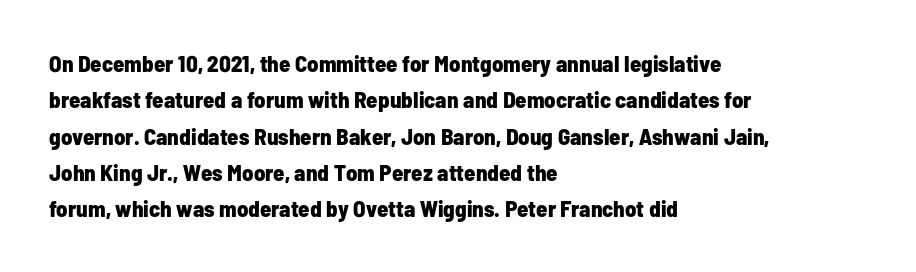
The image shows 23 px bold type, upright; set left-aligned, normal line spacing (1.58x), normal letter spacing, not underlined.
